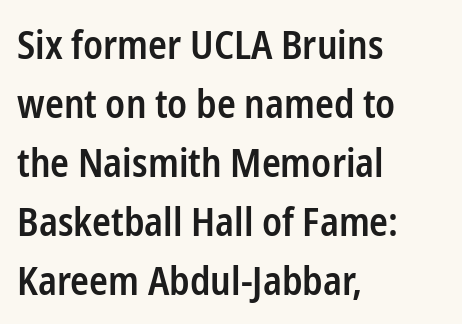
The rendering keeps characters at their native spacing. In CSS terms this would be text-align: left. The characters display no serif detailing; their extremities are plain. In terms of weight, the rendering is demibold, just under bold.
